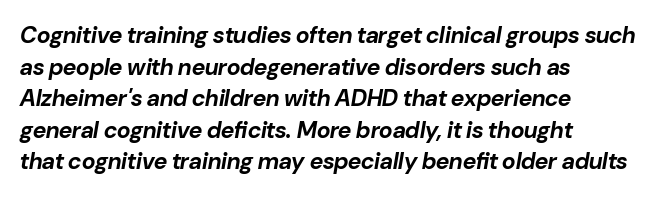
The image shows 23 px bold type, italic (leaning right); set left-aligned, normal line spacing (1.37x), normal letter spacing, not underlined.
